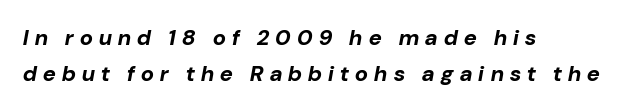
The image shows 22 px bold type, italic (leaning right); set left-aligned, normal line spacing (1.65x), unusually wide letter spacing (+0.29 em), not underlined.
